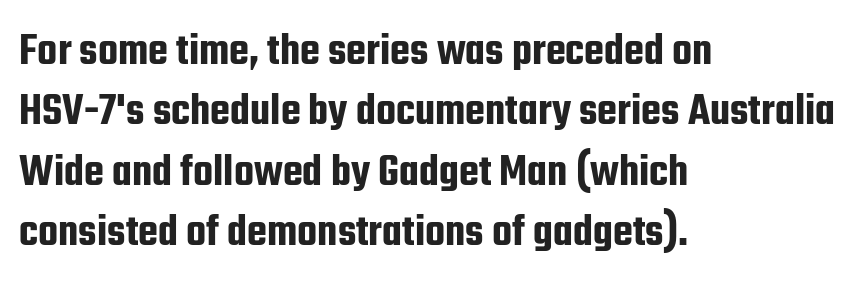
Proportional: the letters do not fall into vertical columns. You could call the tracking neutral — neither tight nor loose. The zone under the glyphs is completely vacant. In CSS terms this would be text-align: left. In terms of leading, this rendering sits right in the middle. Is this a sans? Yes — the strokes have no serifs.
